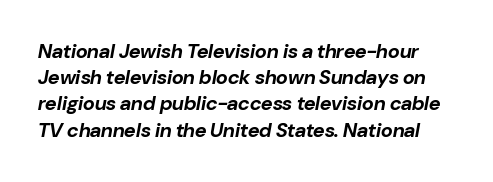
This sample uses plain, unmodified letter spacing. Evenly set lines give the paragraph a standard silhouette. An italicized treatment has been applied to the whole sample. Decoration check: the copy has no underline.
